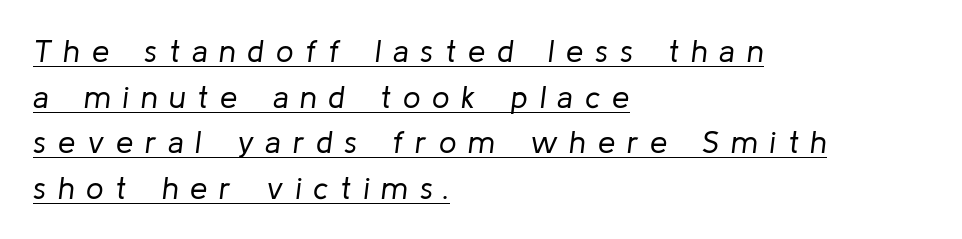
The image shows 31 px regular-weight type, italic (leaning right); set left-aligned, normal line spacing (1.47x), unusually wide letter spacing (+0.38 em), underlined; low stroke contrast and a medium x-height.
